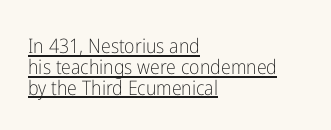
Q: Is the text bold? A: No.
Q: Is the text italic (slanted)? A: No, it is upright.
Q: Is the text underlined? A: Yes.
Q: How is the paragraph aligned? A: Left-aligned.
Q: Is the spacing between letters normal or unusually wide? A: Normal.
Q: Is the spacing between lines tight, normal or loose? A: Tight.
